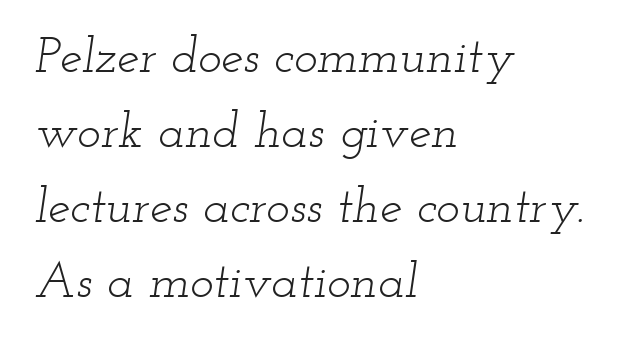
The image shows 50 px light, wide serif type, italic (leaning right); set left-aligned, normal line spacing (1.5x), normal letter spacing, not underlined; low stroke contrast and a small x-height.
